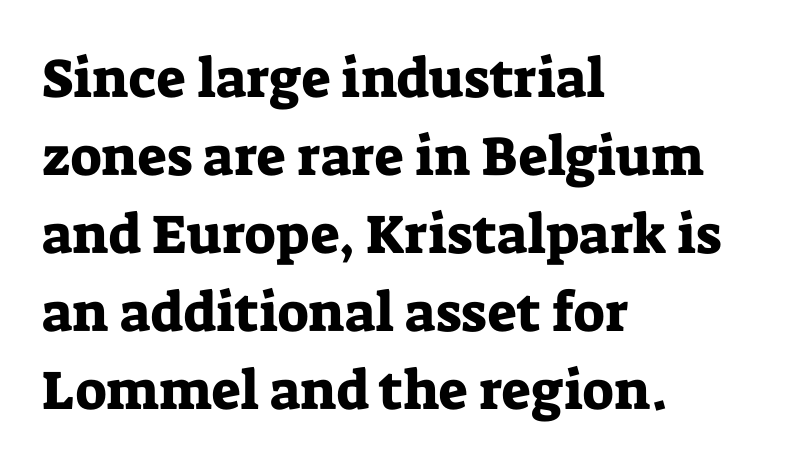
Q: Is the text italic (slanted)? A: No, it is upright.
Q: Is the typeface a serif or a sans-serif typeface? A: Serif.
Q: Is the text underlined? A: No.
Q: How is the paragraph aligned? A: Left-aligned.
Q: Is the spacing between letters normal or unusually wide? A: Normal.
Q: Is the spacing between lines tight, normal or loose? A: Normal.
Q: Width (condensed, normal, or wide)? A: Normal.
Q: Stroke contrast? A: Low.
Q: x-height? A: Medium.
Q: Monospaced? A: No.
